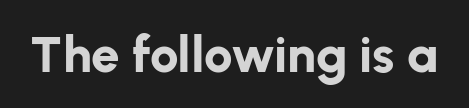
Think of a printed novel: that variable character pitch is what you see here. The specimen omits any rule beneath the text block's lines. Summary of weight: heavy, a full bold. Italic: no, the glyphs are upright roman.
